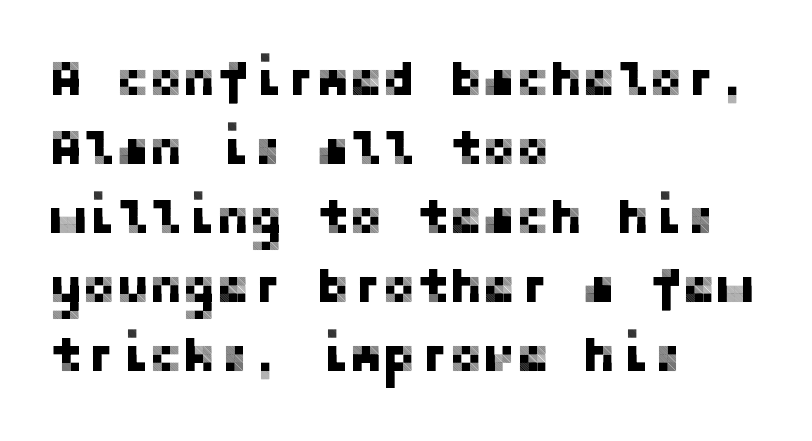
The tracking reads as untouched default to a designer's eye. Alignment: flush left. This sample uses an upright cut, with every glyph sitting square on the baseline. Each letter's strokes conclude bluntly, with no projecting serifs.
